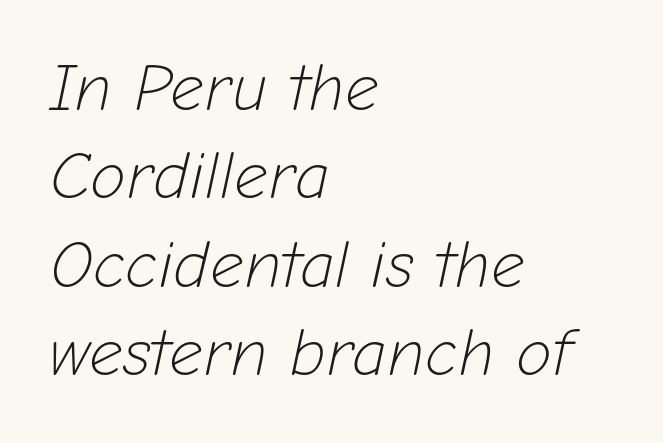
Is this a fixed-width face? No — the glyphs have proportional, varying widths. How are the letters spaced? Ordinarily, with no added tracking. Leading matches the norm, producing a regular column. Nobody drew a line under any word here. Designer's note — italics engaged.
